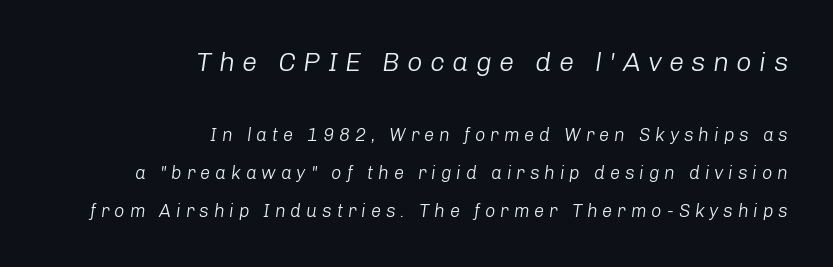
{"italic": "yes", "lean": "right", "slant_degrees": 8, "bold": "no", "underline": "no", "align": "right", "line_spacing": "loose", "line_spacing_ratio": 2.11, "letter_spacing": "wide", "letter_spacing_em": 0.27, "larger_block": "first", "size_ratio": 1.5, "glyph_px": 27}
